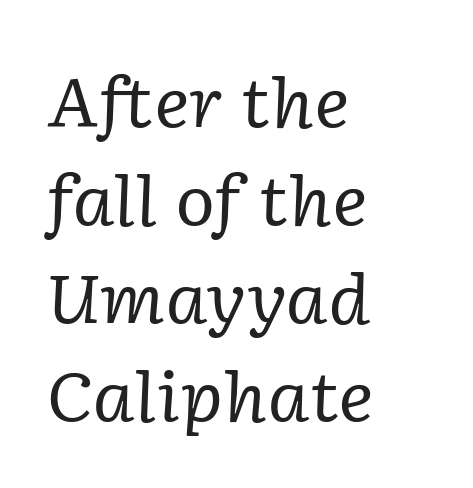
The image shows 68 px regular-weight serif type, italic (leaning right); set left-aligned, normal line spacing (1.44x), normal letter spacing, not underlined; low stroke contrast and a medium x-height.
